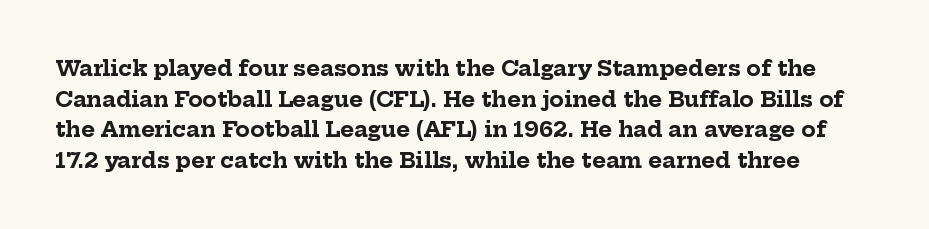
{"italic": "no", "bold": "yes", "underline": "no", "line_spacing": "normal", "line_spacing_ratio": 1.46, "letter_spacing": "normal", "letter_spacing_em": 0.0, "glyph_px": 21}
